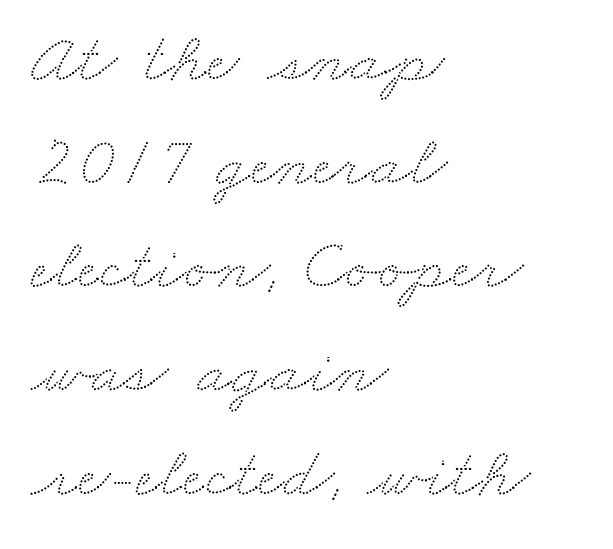
{"width": "wide", "stroke_contrast": "low", "x_height": "small", "monospaced": "no", "underline": "no", "align": "left", "line_spacing": "normal", "line_spacing_ratio": 1.46, "letter_spacing": "normal", "letter_spacing_em": 0.0, "glyph_px": 71}
